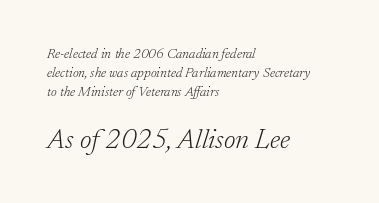
Q: Is the text bold? A: No.
Q: Is the text italic (slanted)? A: Yes, it leans right by about 17 degrees.
Q: Is the typeface a serif or a sans-serif typeface? A: Serif.
Q: Is the text underlined? A: No.
Q: How is the paragraph aligned? A: Left-aligned.
Q: Is the spacing between letters normal or unusually wide? A: Normal.
Q: Is the spacing between lines tight, normal or loose? A: Normal.
Q: Which block of text is set in a larger size, the first (top) or the second (bottom)? A: The second (bottom) one.
Q: Width (condensed, normal, or wide)? A: Normal.
Q: Stroke contrast? A: Low.
Q: x-height? A: Small.
Q: Monospaced? A: No.
